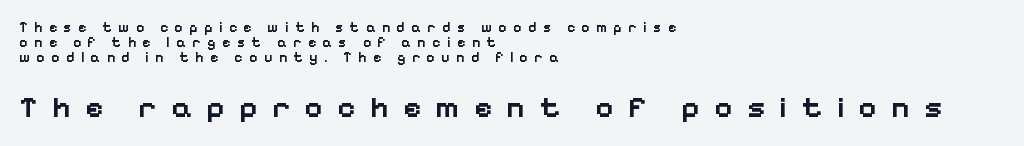
{"serif": "no", "italic": "no", "bold": "semi", "weight": "semibold", "width": "normal", "stroke_contrast": "low", "x_height": "medium", "monospaced": "no", "underline": "no", "align": "left", "line_spacing": "tight", "line_spacing_ratio": 1.06, "letter_spacing": "wide", "letter_spacing_em": 0.46, "larger_block": "second", "size_ratio": 2.21, "glyph_px": 31}
